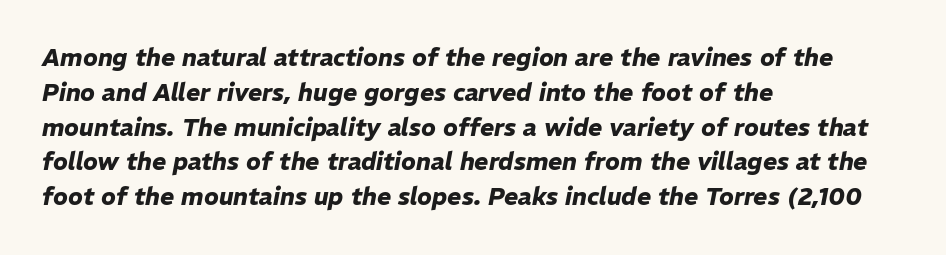
Q: Is the text bold? A: Yes.
Q: Is the text italic (slanted)? A: Yes, it leans right by about 11 degrees.
Q: Is the text underlined? A: No.
Q: How is the paragraph aligned? A: Left-aligned.
Q: Is the spacing between letters normal or unusually wide? A: Normal.
Q: Is the spacing between lines tight, normal or loose? A: Normal.
